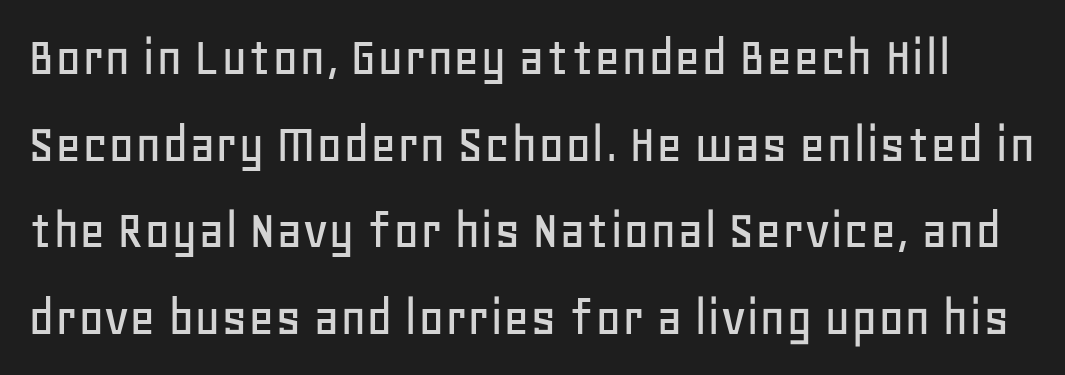
{"serif": "no", "italic": "no", "width": "normal", "stroke_contrast": "low", "x_height": "large", "monospaced": "no", "underline": "no", "line_spacing": "normal", "line_spacing_ratio": 1.52, "letter_spacing": "normal", "letter_spacing_em": 0.0, "glyph_px": 57}
